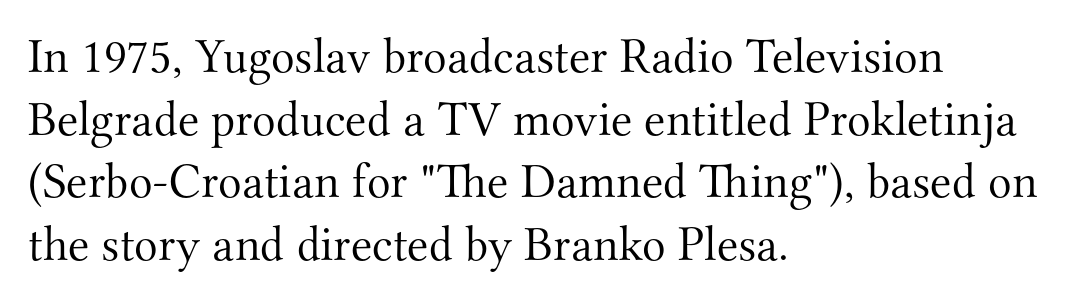
The image shows 49 px light serif type, upright; set left-aligned, normal line spacing (1.28x), normal letter spacing, not underlined; medium stroke contrast and a small x-height.
